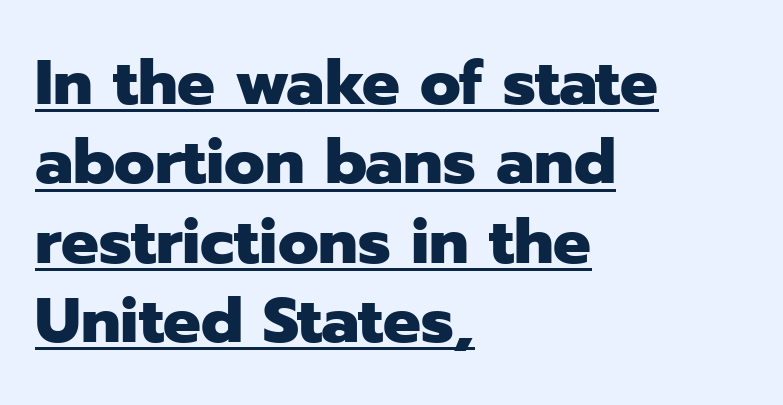
Q: Is the text bold? A: Yes.
Q: Is the text italic (slanted)? A: No, it is upright.
Q: Is the typeface a serif or a sans-serif typeface? A: Sans-serif.
Q: Is the text underlined? A: Yes.
Q: How is the paragraph aligned? A: Left-aligned.
Q: Is the spacing between letters normal or unusually wide? A: Normal.
Q: Is the spacing between lines tight, normal or loose? A: Normal.
Q: Width (condensed, normal, or wide)? A: Normal.
Q: Stroke contrast? A: Low.
Q: x-height? A: Medium.
Q: Monospaced? A: No.
